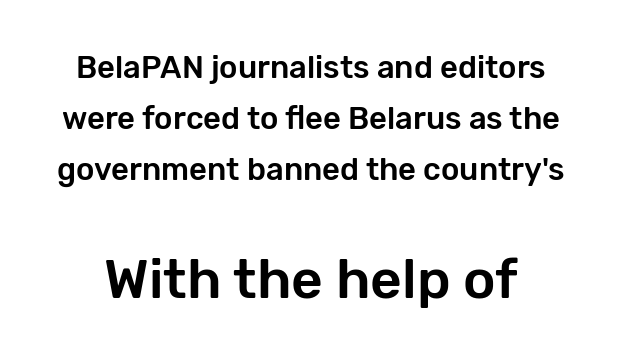
This sample uses an upright cut, with every glyph sitting square on the baseline. Students, observe: this is what conventionally led text looks like. Looks like regular typesetting: each glyph gets only the width it needs. Typographically, this falls in the sans-serif category. The passage shown begins with its smaller block and ends with its larger one.
